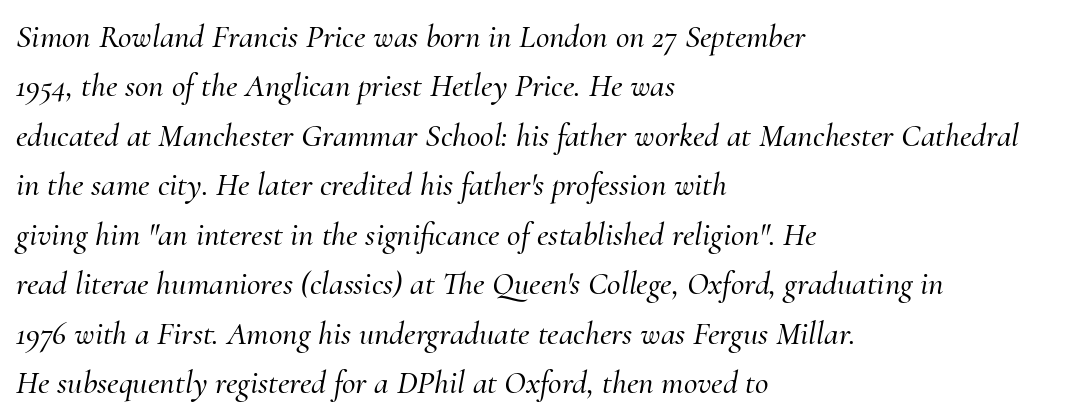
Q: Is the text italic (slanted)? A: Yes, it leans right by about 10 degrees.
Q: Is the typeface a serif or a sans-serif typeface? A: Serif.
Q: Is the text underlined? A: No.
Q: How is the paragraph aligned? A: Left-aligned.
Q: Is the spacing between letters normal or unusually wide? A: Normal.
Q: Is the spacing between lines tight, normal or loose? A: Normal.
Q: Width (condensed, normal, or wide)? A: Normal.
Q: Stroke contrast? A: Medium.
Q: x-height? A: Small.
Q: Monospaced? A: No.
